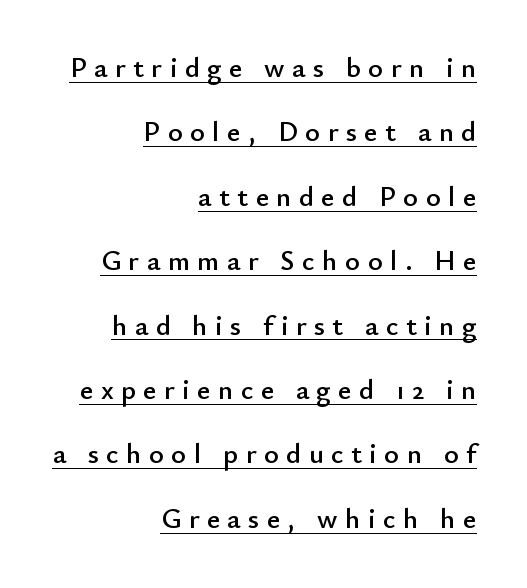
The image shows 28 px sans-serif type, upright; set right-aligned, loose line spacing (2.3x), unusually wide letter spacing (+0.27 em), underlined; low stroke contrast and a small x-height.
